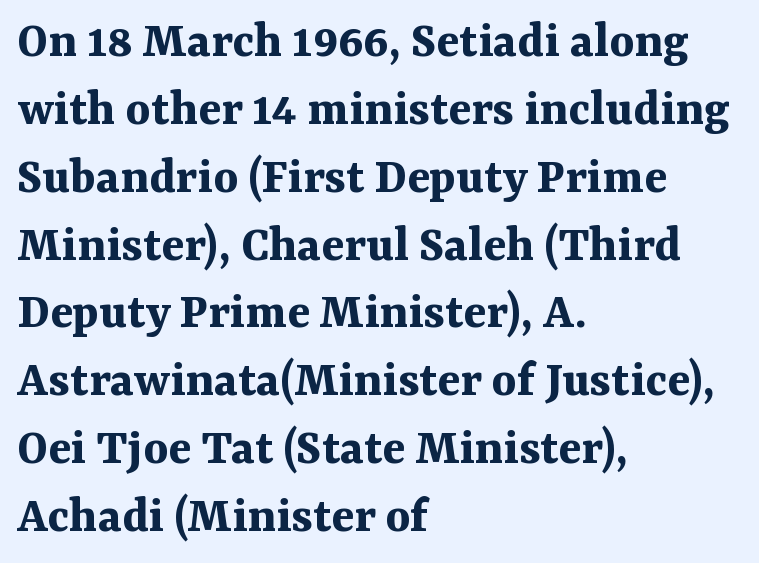
The image shows 53 px bold serif type, upright; set left-aligned, normal line spacing (1.28x), normal letter spacing, not underlined; medium stroke contrast and a medium x-height.
